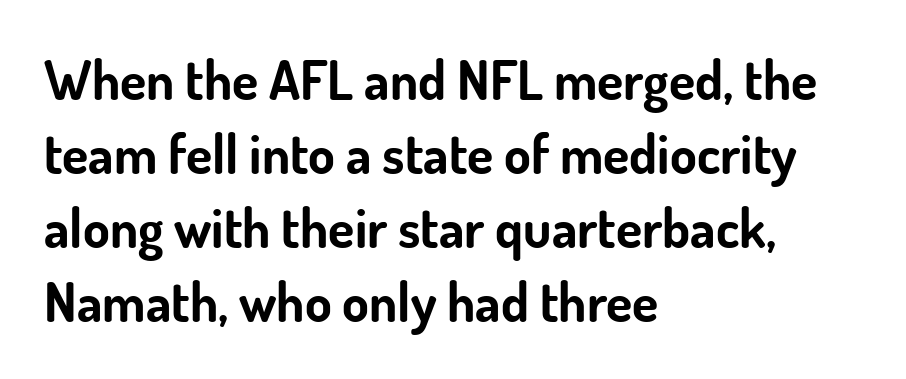
Q: Is the text bold? A: Yes.
Q: Is the text italic (slanted)? A: No, it is upright.
Q: Is the typeface a serif or a sans-serif typeface? A: Sans-serif.
Q: Is the text underlined? A: No.
Q: How is the paragraph aligned? A: Left-aligned.
Q: Is the spacing between letters normal or unusually wide? A: Normal.
Q: Is the spacing between lines tight, normal or loose? A: Normal.
Q: Width (condensed, normal, or wide)? A: Normal.
Q: Stroke contrast? A: Low.
Q: x-height? A: Small.
Q: Monospaced? A: No.
